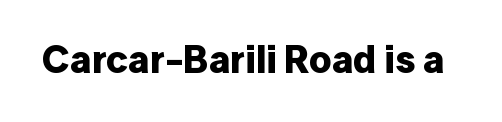
The image shows 39 px bold sans-serif type, upright; set normal letter spacing, not underlined; low stroke contrast and a medium x-height.
